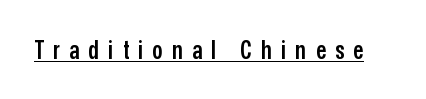
This is the in-between weight designers call semibold or demi. Has an underline been added? It has. There is plenty of visible air inserted between adjacent glyphs. A typesetter would mark this as roman, not italic.
